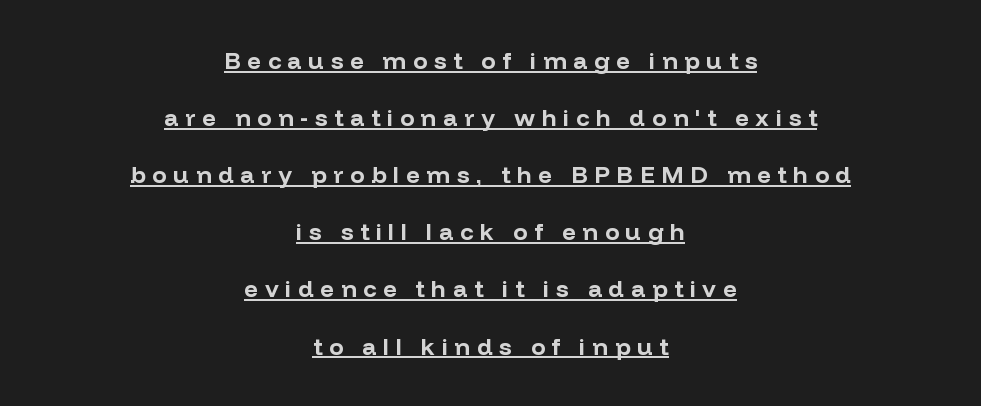
{"italic": "no", "bold": "yes", "underline": "yes", "align": "center", "line_spacing": "loose", "line_spacing_ratio": 2.38, "letter_spacing": "wide", "letter_spacing_em": 0.28, "glyph_px": 24}
